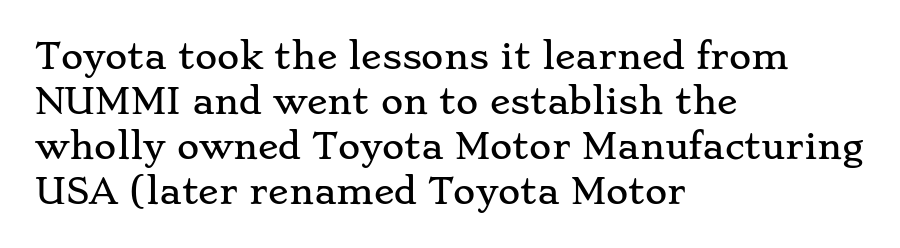
Q: Is the text italic (slanted)? A: No, it is upright.
Q: Is the typeface a serif or a sans-serif typeface? A: Serif.
Q: Is the text underlined? A: No.
Q: How is the paragraph aligned? A: Left-aligned.
Q: Is the spacing between letters normal or unusually wide? A: Normal.
Q: Is the spacing between lines tight, normal or loose? A: Normal.
Q: Width (condensed, normal, or wide)? A: Wide.
Q: Stroke contrast? A: Low.
Q: x-height? A: Small.
Q: Monospaced? A: No.
